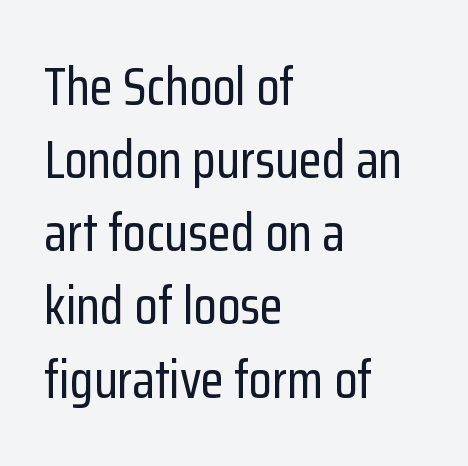
Q: Is the text italic (slanted)? A: No, it is upright.
Q: Is the typeface a serif or a sans-serif typeface? A: Sans-serif.
Q: Is the text underlined? A: No.
Q: How is the paragraph aligned? A: Left-aligned.
Q: Is the spacing between letters normal or unusually wide? A: Normal.
Q: Is the spacing between lines tight, normal or loose? A: Normal.
Q: Width (condensed, normal, or wide)? A: Condensed.
Q: Stroke contrast? A: Low.
Q: x-height? A: Medium.
Q: Monospaced? A: No.
